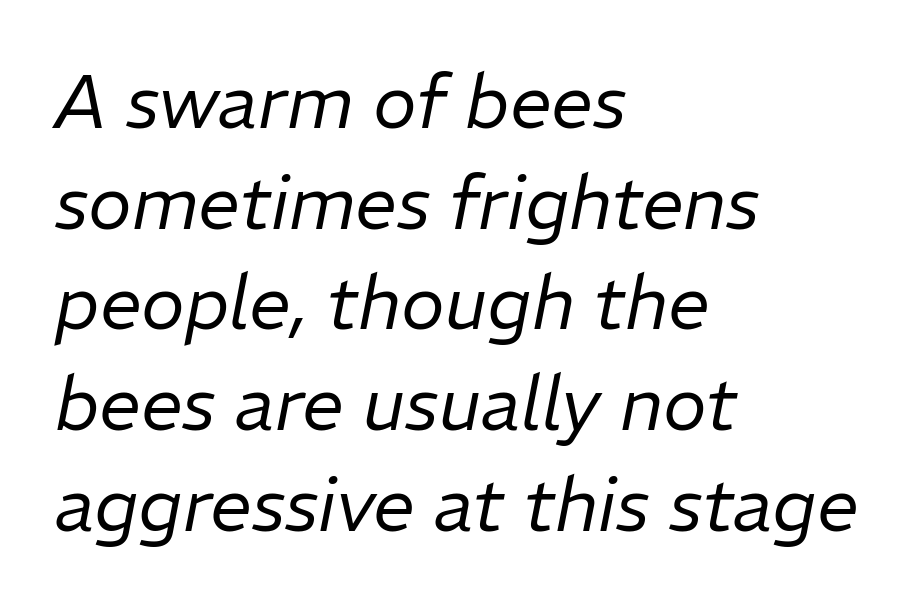
{"italic": "yes", "lean": "right", "slant_degrees": 11, "bold": "no", "weight": "regular", "width": "normal", "stroke_contrast": "low", "x_height": "medium", "monospaced": "no", "underline": "no", "align": "left", "line_spacing": "normal", "line_spacing_ratio": 1.36, "letter_spacing": "normal", "letter_spacing_em": 0.0, "glyph_px": 74}
